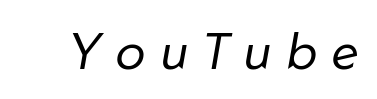
{"italic": "yes", "lean": "right", "slant_degrees": 10, "bold": "no", "weight": "regular", "width": "normal", "stroke_contrast": "low", "x_height": "medium", "monospaced": "no", "underline": "no", "letter_spacing": "wide", "letter_spacing_em": 0.31, "glyph_px": 50}
